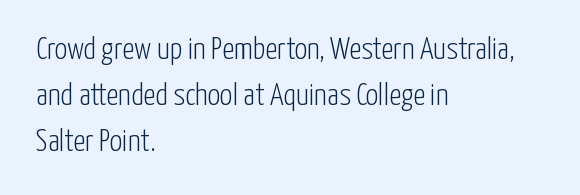
Ordinary non-slanted type is in use. The letters sit at their default tracking, neither squeezed nor spread. How would I describe the line gaps? Plain and ordinary. Examine the stroke ends and you'll find no serifs. The specimen omits any rule beneath the text block's lines. Here the designer chose a conventional face with non-uniform glyph widths.
